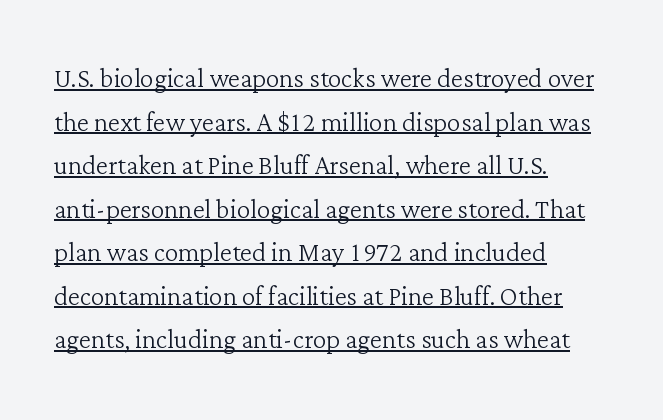
{"serif": "yes", "italic": "no", "bold": "no", "weight": "light", "width": "normal", "stroke_contrast": "low", "x_height": "medium", "monospaced": "no", "underline": "yes", "align": "left", "line_spacing": "normal", "line_spacing_ratio": 1.28, "letter_spacing": "normal", "letter_spacing_em": 0.0, "glyph_px": 34}
